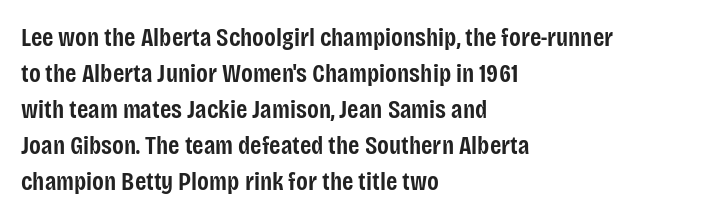
{"italic": "no", "bold": "semi", "underline": "no", "align": "left", "line_spacing": "normal", "line_spacing_ratio": 1.38, "letter_spacing": "normal", "letter_spacing_em": 0.0, "glyph_px": 26}
